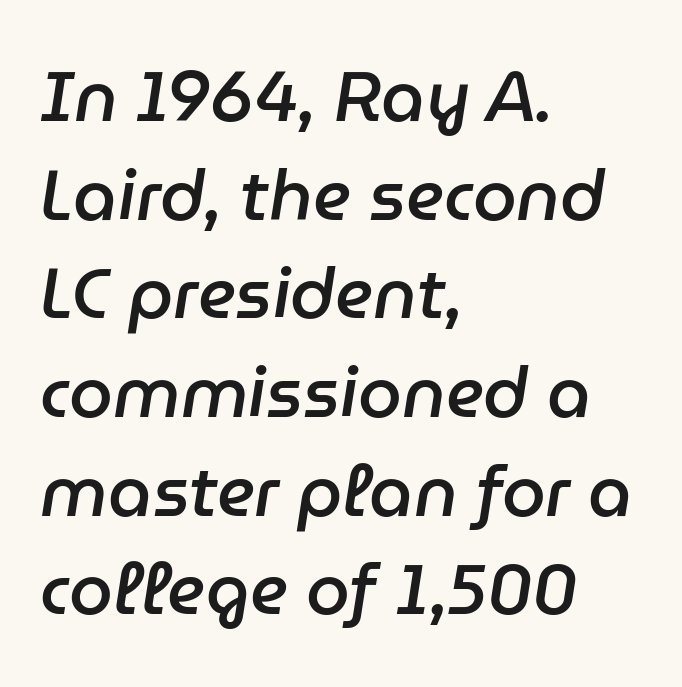
The image shows 70 px semibold type, italic (leaning right); set left-aligned, normal line spacing (1.41x), normal letter spacing, not underlined; low stroke contrast and a medium x-height.
